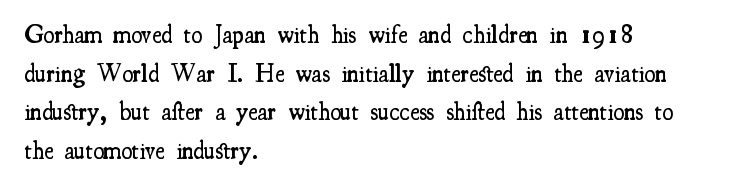
Quick note: underline off. The passage is arranged the way most books set body copy — flush left. Quick note: interline space is typical. Posture: vertical. The letters sit at their default tracking, neither squeezed nor spread.
